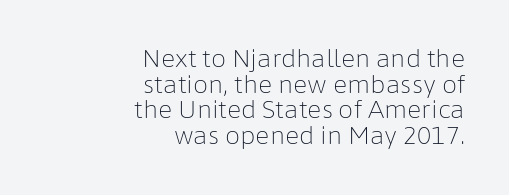
Q: Is the text bold? A: No.
Q: Is the text italic (slanted)? A: No, it is upright.
Q: Is the text underlined? A: No.
Q: How is the paragraph aligned? A: Right-aligned.
Q: Is the spacing between letters normal or unusually wide? A: Normal.
Q: Is the spacing between lines tight, normal or loose? A: Tight.
